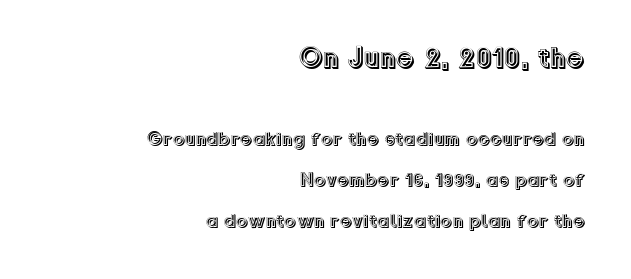
Q: Is the text italic (slanted)? A: No, it is upright.
Q: Is the text underlined? A: No.
Q: How is the paragraph aligned? A: Right-aligned.
Q: Is the spacing between letters normal or unusually wide? A: Normal.
Q: Is the spacing between lines tight, normal or loose? A: Loose.
Q: Which block of text is set in a larger size, the first (top) or the second (bottom)? A: The first (top) one.
Q: Width (condensed, normal, or wide)? A: Normal.
Q: x-height? A: Medium.
Q: Monospaced? A: No.
